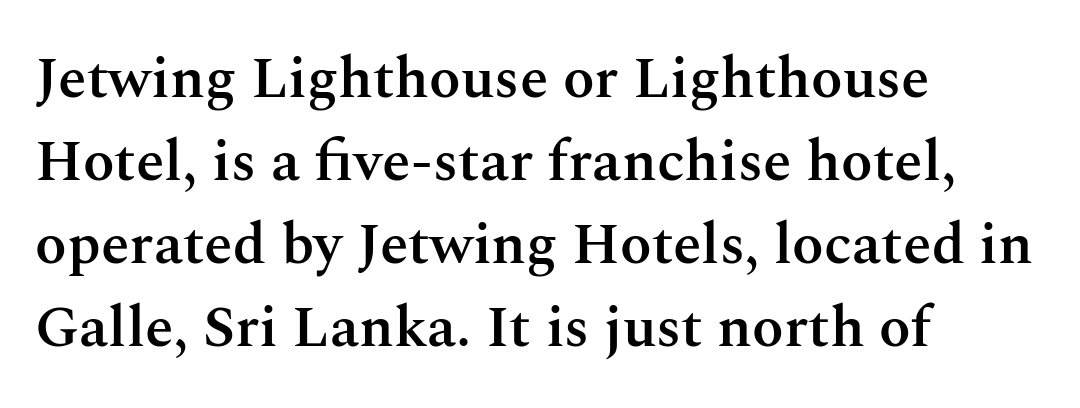
Q: Is the text bold? A: Semi-bold.
Q: Is the text italic (slanted)? A: No, it is upright.
Q: Is the typeface a serif or a sans-serif typeface? A: Serif.
Q: Is the text underlined? A: No.
Q: How is the paragraph aligned? A: Left-aligned.
Q: Is the spacing between letters normal or unusually wide? A: Normal.
Q: Is the spacing between lines tight, normal or loose? A: Normal.
Q: Width (condensed, normal, or wide)? A: Normal.
Q: Stroke contrast? A: Medium.
Q: x-height? A: Medium.
Q: Monospaced? A: No.
